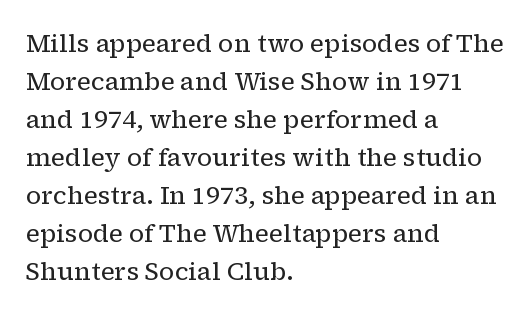
Q: Is the text bold? A: No.
Q: Is the text italic (slanted)? A: No, it is upright.
Q: Is the text underlined? A: No.
Q: How is the paragraph aligned? A: Left-aligned.
Q: Is the spacing between letters normal or unusually wide? A: Normal.
Q: Is the spacing between lines tight, normal or loose? A: Normal.
